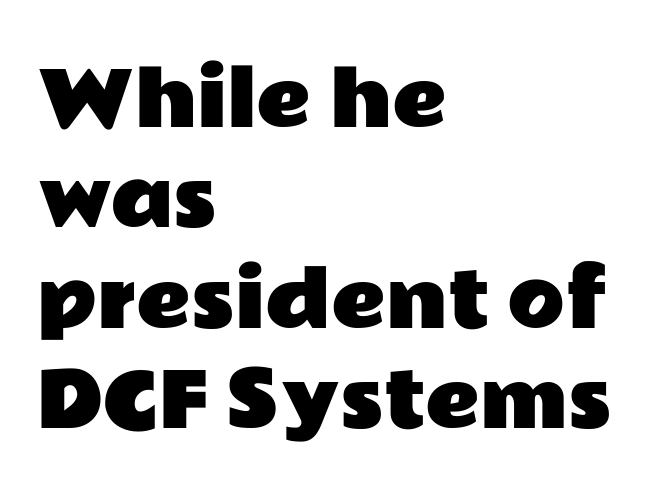
The image shows 75 px wide sans-serif type, upright; set left-aligned, normal line spacing (1.34x), normal letter spacing, not underlined; low stroke contrast and a medium x-height.
